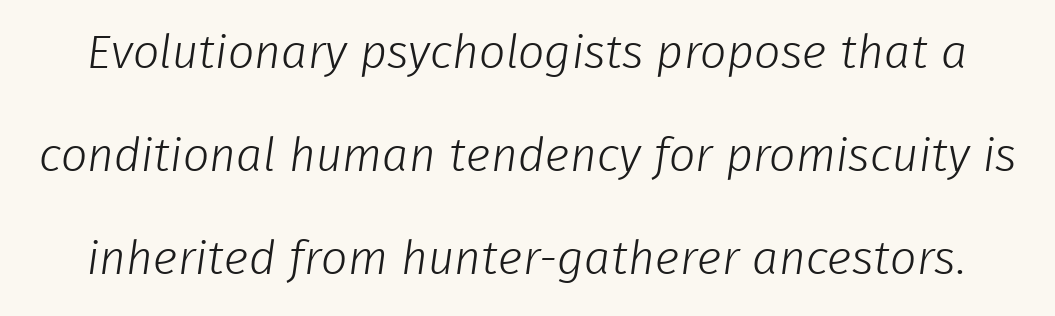
{"serif": "no", "bold": "no", "weight": "light", "width": "normal", "stroke_contrast": "low", "x_height": "medium", "monospaced": "no", "underline": "no", "line_spacing": "loose", "line_spacing_ratio": 2.19, "letter_spacing": "normal", "letter_spacing_em": 0.0, "glyph_px": 47}
